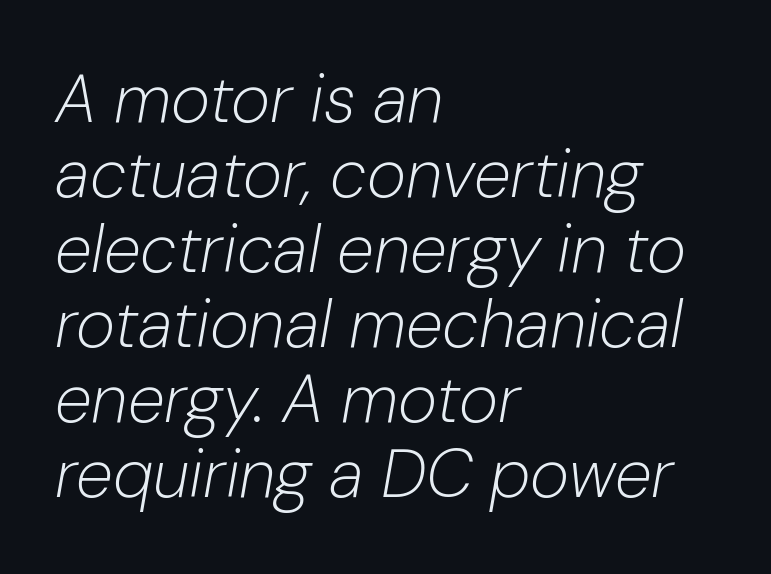
Q: Is the text bold? A: No.
Q: Is the text italic (slanted)? A: Yes, it leans right by about 10 degrees.
Q: Is the text underlined? A: No.
Q: How is the paragraph aligned? A: Left-aligned.
Q: Is the spacing between letters normal or unusually wide? A: Normal.
Q: Is the spacing between lines tight, normal or loose? A: Tight.
Q: Width (condensed, normal, or wide)? A: Normal.
Q: Stroke contrast? A: Low.
Q: x-height? A: Medium.
Q: Monospaced? A: No.
